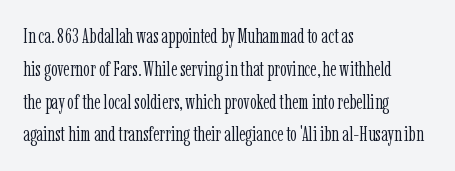
Q: Is the text bold? A: No.
Q: Is the text italic (slanted)? A: No, it is upright.
Q: Is the text underlined? A: No.
Q: How is the paragraph aligned? A: Left-aligned.
Q: Is the spacing between letters normal or unusually wide? A: Normal.
Q: Is the spacing between lines tight, normal or loose? A: Normal.
